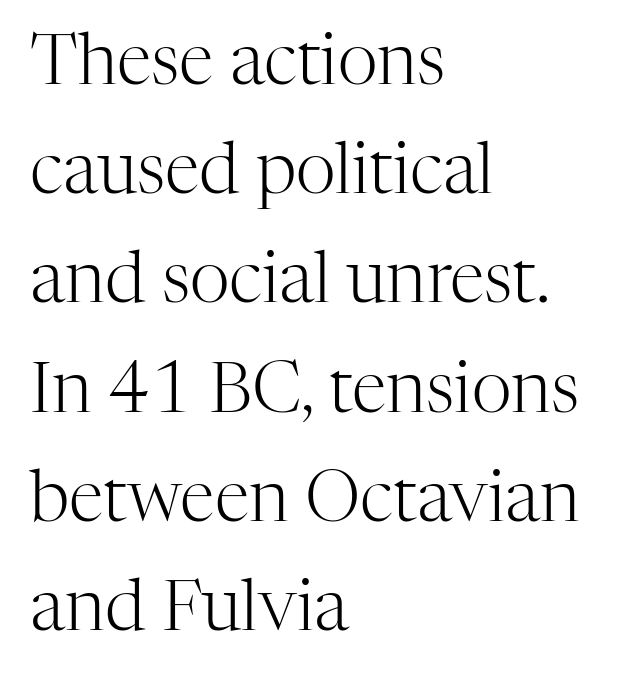
The paragraph has a hard left edge and a soft right edge. Vertical spacing — default. You could not count columns in this text — the font is proportionally spaced. Type style note: has serifs.
